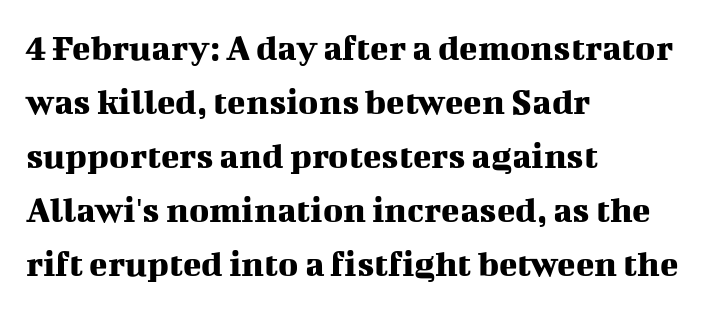
The image shows 38 px serif type, upright; set left-aligned, normal line spacing (1.42x), normal letter spacing, not underlined; medium stroke contrast and a medium x-height.
